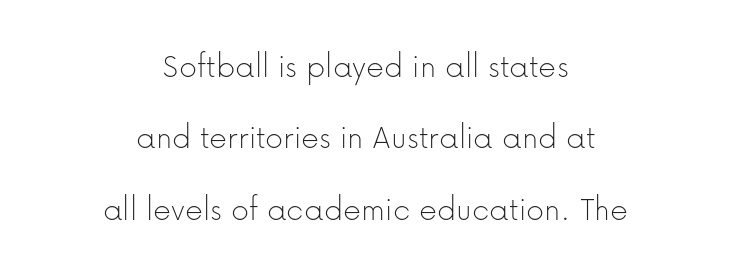
Widely set lines give the paragraph a tall, airy silhouette. The rendering uses natural spacing where letterforms have individual widths. These glyphs show unthickened strokes, regular width or finer. Every row of glyphs is offset so its center matches the block's center.
